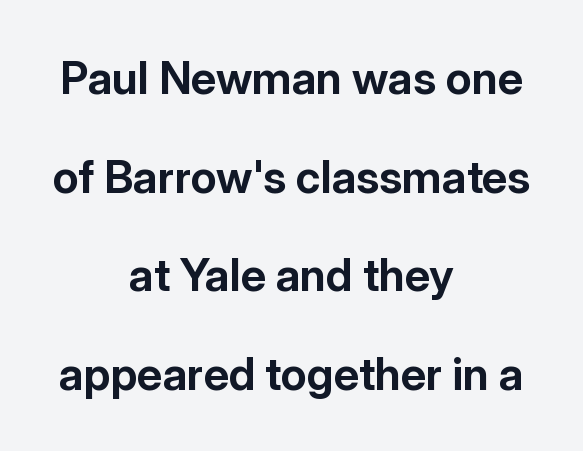
Q: Is the text bold? A: Yes.
Q: Is the text italic (slanted)? A: No, it is upright.
Q: Is the typeface a serif or a sans-serif typeface? A: Sans-serif.
Q: Is the text underlined? A: No.
Q: How is the paragraph aligned? A: Centered.
Q: Is the spacing between letters normal or unusually wide? A: Normal.
Q: Is the spacing between lines tight, normal or loose? A: Loose.
Q: Width (condensed, normal, or wide)? A: Normal.
Q: Stroke contrast? A: Low.
Q: x-height? A: Medium.
Q: Monospaced? A: No.
